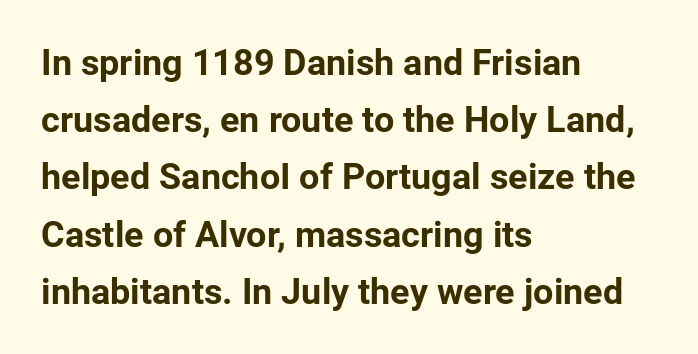
{"serif": "no", "italic": "no", "bold": "yes", "weight": "bold", "width": "normal", "stroke_contrast": "low", "x_height": "medium", "monospaced": "no", "underline": "no", "align": "left", "line_spacing": "normal", "line_spacing_ratio": 1.59, "letter_spacing": "normal", "letter_spacing_em": 0.0, "glyph_px": 36}
